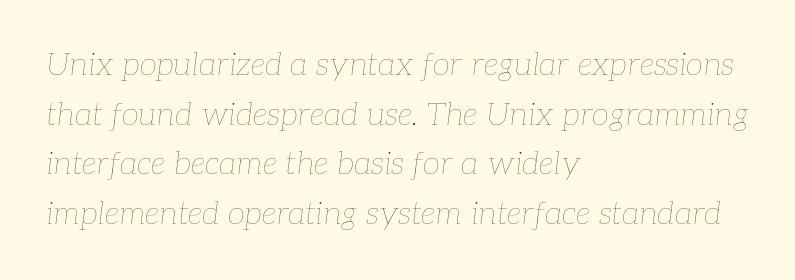
Q: Is the text bold? A: No.
Q: Is the text italic (slanted)? A: Yes, it leans right by about 7 degrees.
Q: Is the text underlined? A: No.
Q: How is the paragraph aligned? A: Left-aligned.
Q: Is the spacing between letters normal or unusually wide? A: Normal.
Q: Is the spacing between lines tight, normal or loose? A: Normal.
Q: Width (condensed, normal, or wide)? A: Normal.
Q: Stroke contrast? A: Low.
Q: x-height? A: Medium.
Q: Monospaced? A: No.
